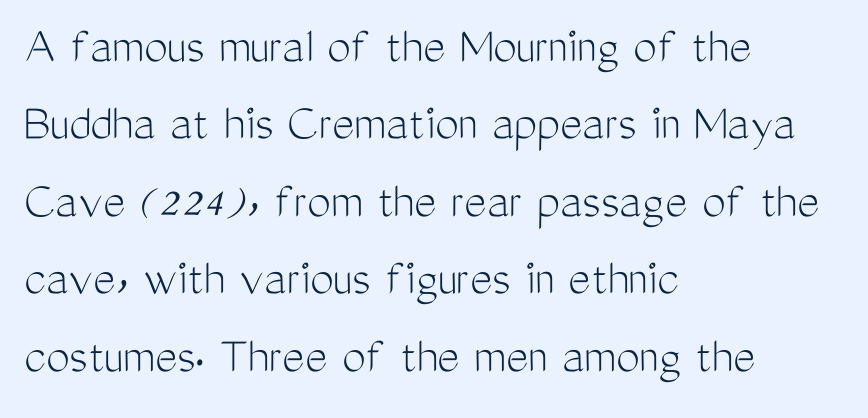
{"serif": "no", "italic": "no", "bold": "no", "weight": "light", "width": "condensed", "stroke_contrast": "medium", "x_height": "medium", "monospaced": "no", "underline": "no", "align": "left", "line_spacing": "normal", "line_spacing_ratio": 1.46, "letter_spacing": "normal", "letter_spacing_em": 0.0, "glyph_px": 53}
